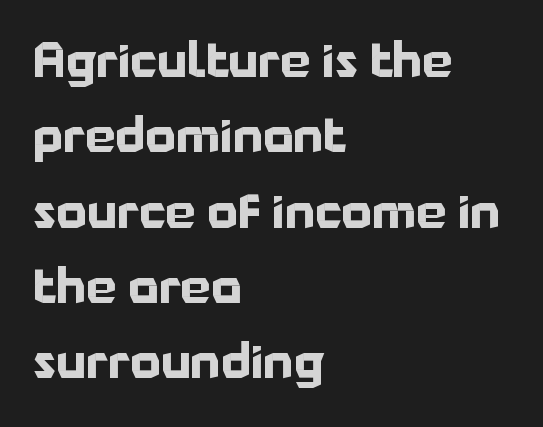
{"serif": "no", "italic": "no", "bold": "yes", "weight": "bold", "width": "normal", "stroke_contrast": "low", "x_height": "medium", "monospaced": "no", "underline": "no", "align": "left", "line_spacing": "normal", "line_spacing_ratio": 1.57, "letter_spacing": "normal", "letter_spacing_em": 0.0, "glyph_px": 48}
